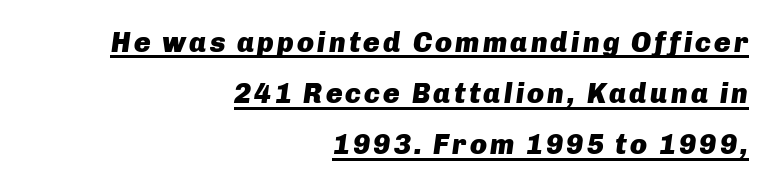
Line ends are locked; line starts wander. What decoration does the sample have? An underline. Proportional: the letters do not fall into vertical columns. Every letter is thick-stroked: bold, no question.
